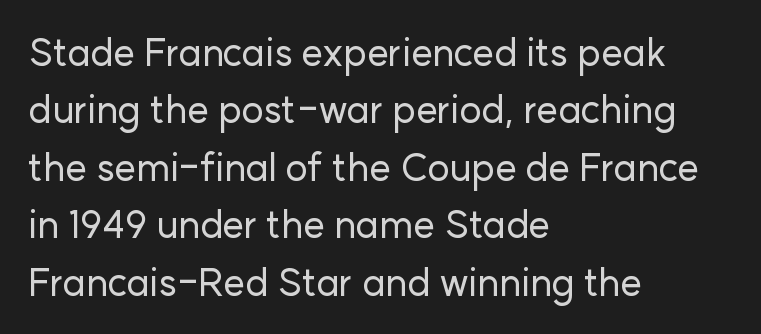
The designer went with a sans here, leaving each stem footless. If you drew a line through each stem, it would be perfectly vertical. Does extra space separate the letters? No, they use regular spacing. Leftover space on each line is placed entirely after the last word. The block of text has a typical density, with ordinary space between rows.
